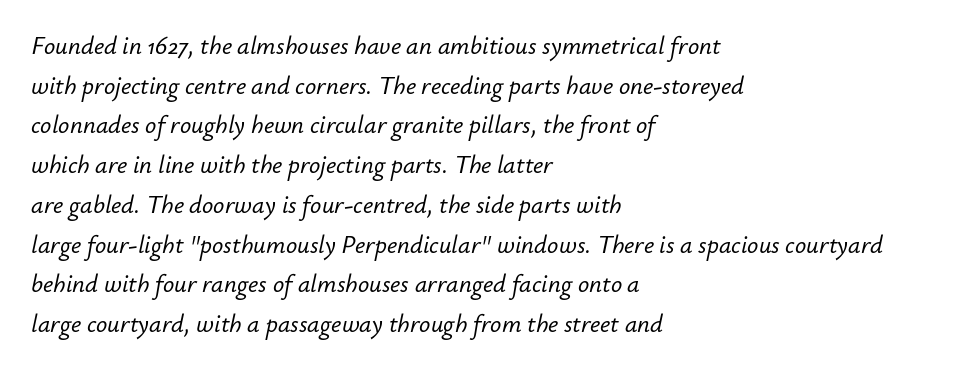
The image shows 25 px text type, italic (leaning right); set left-aligned, normal line spacing (1.59x), normal letter spacing, not underlined.
